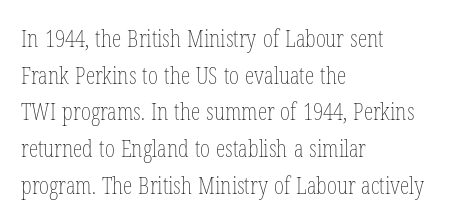
Standard letterfit; no display-style spreading of the glyphs. No chunkiness to these letters — they're not bold. This is roman type, the default non-slanted kind. Does the copy run flush right? No — it runs flush left.
